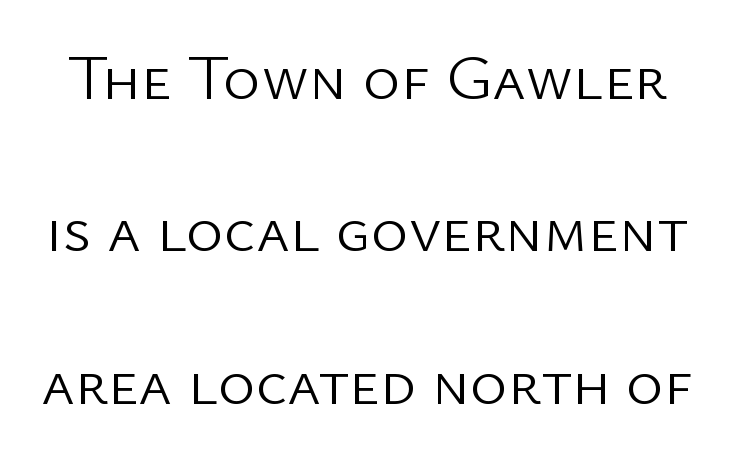
Q: Is the text bold? A: No.
Q: Is the text italic (slanted)? A: No, it is upright.
Q: Is the typeface a serif or a sans-serif typeface? A: Sans-serif.
Q: Is the text underlined? A: No.
Q: Is the spacing between letters normal or unusually wide? A: Normal.
Q: Is the spacing between lines tight, normal or loose? A: Loose.
Q: Width (condensed, normal, or wide)? A: Normal.
Q: Stroke contrast? A: Low.
Q: x-height? A: Medium.
Q: Monospaced? A: No.
